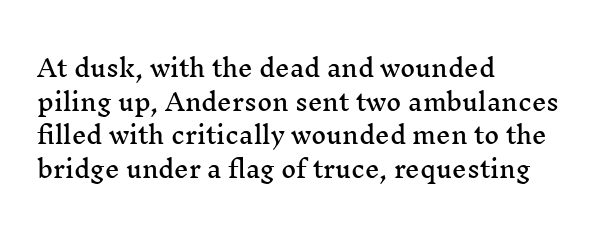
{"italic": "no", "underline": "no", "align": "left", "line_spacing": "normal", "line_spacing_ratio": 1.46, "letter_spacing": "normal", "letter_spacing_em": 0.0, "glyph_px": 23}
